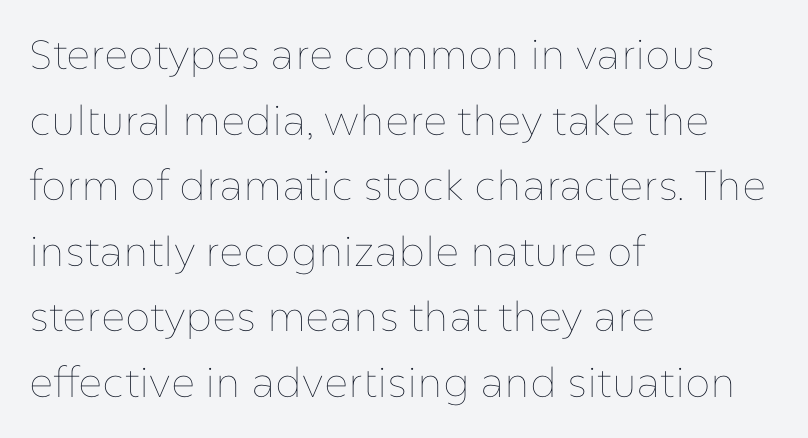
{"italic": "no", "bold": "no", "weight": "thin", "width": "normal", "stroke_contrast": "low", "x_height": "medium", "monospaced": "no", "underline": "no", "align": "left", "line_spacing": "normal", "line_spacing_ratio": 1.6, "letter_spacing": "normal", "letter_spacing_em": 0.0, "glyph_px": 41}
